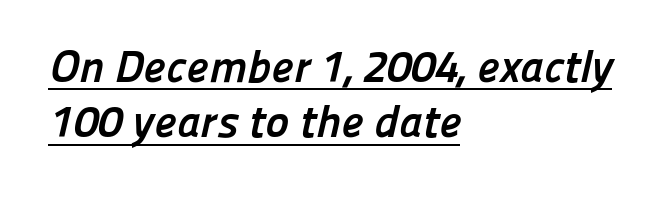
{"serif": "no", "bold": "yes", "weight": "semibold", "width": "normal", "stroke_contrast": "low", "x_height": "medium", "monospaced": "no", "underline": "yes", "align": "left", "line_spacing_ratio": 1.23, "letter_spacing": "normal", "letter_spacing_em": 0.0, "glyph_px": 45}
